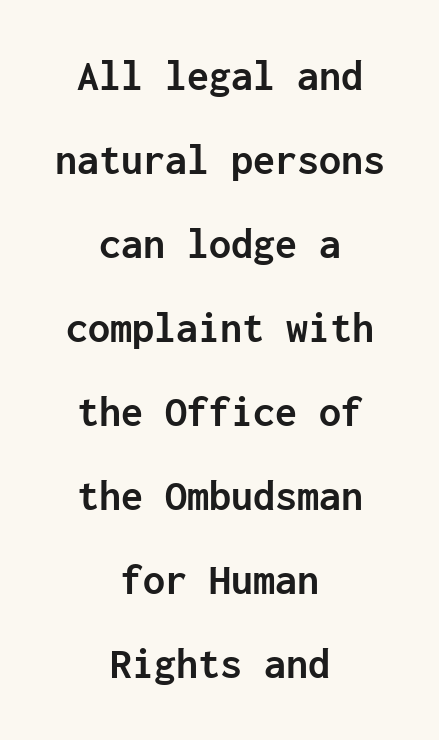
{"serif": "no", "italic": "no", "bold": "yes", "weight": "semibold", "width": "normal", "stroke_contrast": "low", "x_height": "medium", "monospaced": "yes", "underline": "no", "align": "center", "line_spacing": "loose", "line_spacing_ratio": 1.91, "letter_spacing": "normal", "letter_spacing_em": 0.0, "glyph_px": 44}
